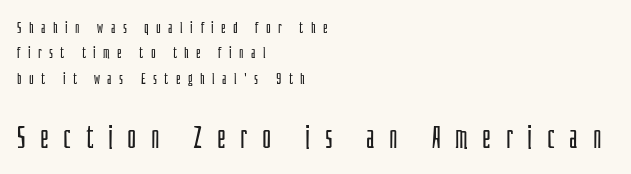
{"serif": "no", "italic": "no", "bold": "no", "weight": "light", "width": "condensed", "stroke_contrast": "low", "x_height": "large", "monospaced": "no", "underline": "no", "align": "left", "line_spacing": "normal", "line_spacing_ratio": 1.59, "letter_spacing": "wide", "letter_spacing_em": 0.47, "larger_block": "second", "size_ratio": 1.94, "glyph_px": 31}
